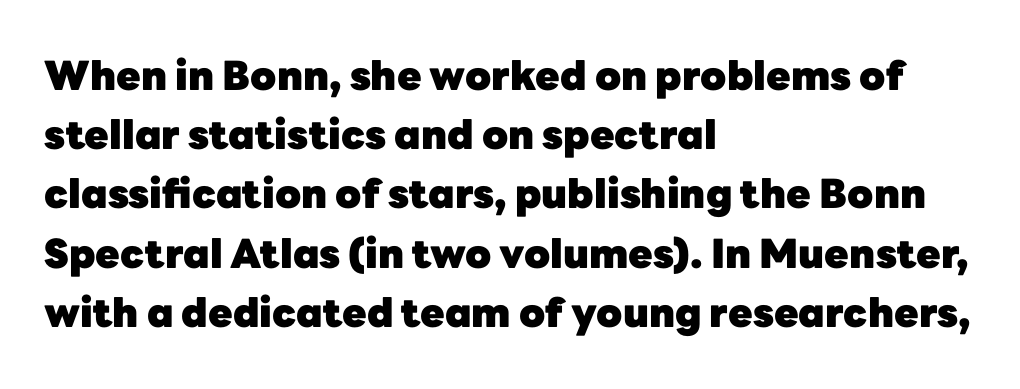
Q: Is the text bold? A: Yes.
Q: Is the text italic (slanted)? A: No, it is upright.
Q: Is the typeface a serif or a sans-serif typeface? A: Sans-serif.
Q: Is the text underlined? A: No.
Q: How is the paragraph aligned? A: Left-aligned.
Q: Is the spacing between letters normal or unusually wide? A: Normal.
Q: Is the spacing between lines tight, normal or loose? A: Normal.
Q: Width (condensed, normal, or wide)? A: Normal.
Q: Stroke contrast? A: Low.
Q: x-height? A: Medium.
Q: Monospaced? A: No.
